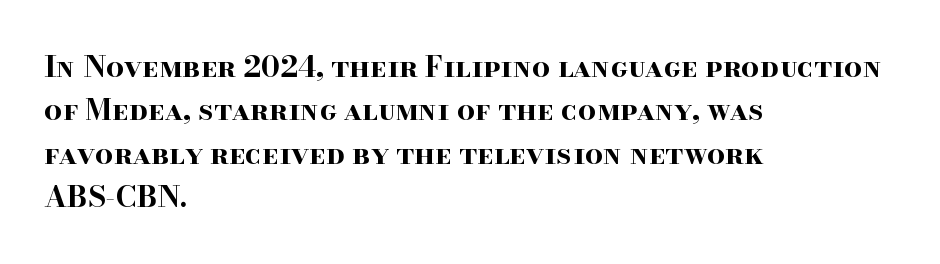
The image shows 29 px bold, wide serif type, upright; set left-aligned, normal line spacing (1.5x), normal letter spacing, not underlined; high stroke contrast and a small x-height.
